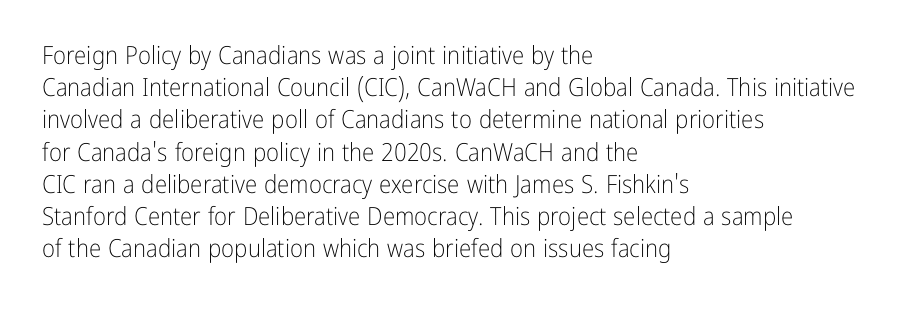
The image shows 25 px text type, upright; set left-aligned, normal line spacing (1.29x), normal letter spacing, not underlined.
